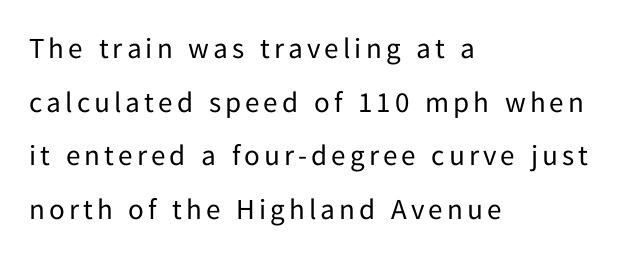
Q: Is the text bold? A: No.
Q: Is the text italic (slanted)? A: No, it is upright.
Q: Is the typeface a serif or a sans-serif typeface? A: Sans-serif.
Q: Is the text underlined? A: No.
Q: How is the paragraph aligned? A: Left-aligned.
Q: Width (condensed, normal, or wide)? A: Normal.
Q: Stroke contrast? A: Low.
Q: x-height? A: Medium.
Q: Monospaced? A: No.
